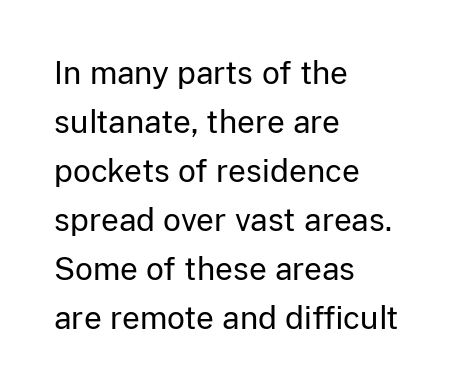
Do the letters lean? They stand straight. Baseline-to-baseline distance is the conventional proportion of letter height. Check where the strokes stop: nothing finishes them off — pure sans. The strip under each line holds only bare page. The typeface has the unassuming heft of standard copy or less.
